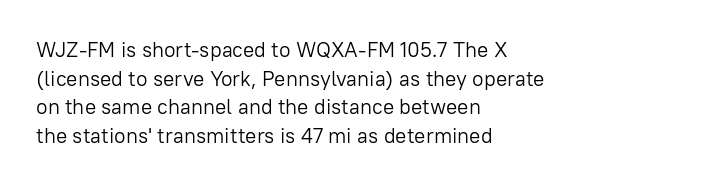
The image shows 21 px text type, upright; set left-aligned, normal line spacing (1.36x), normal letter spacing, not underlined.
